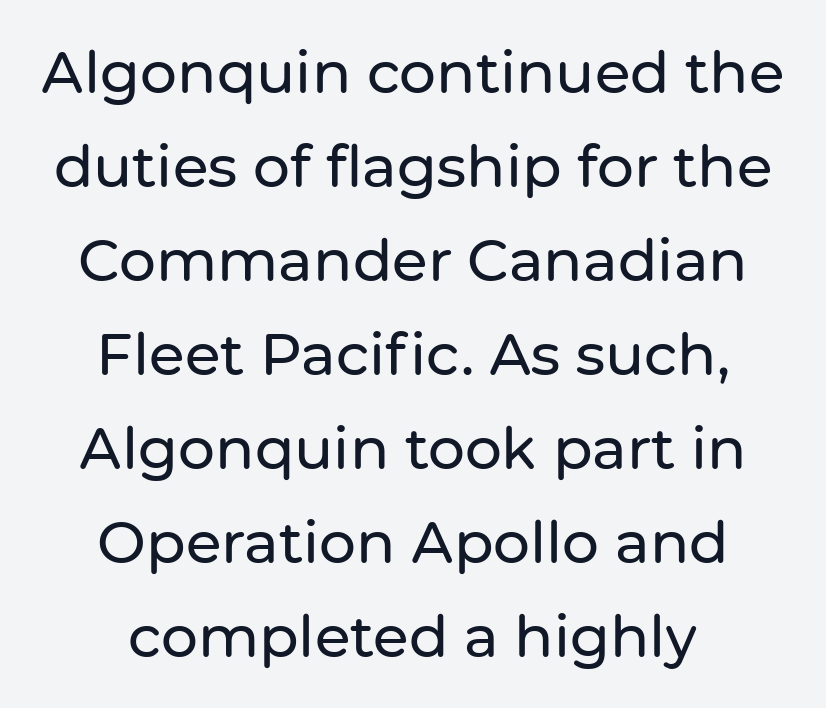
Q: Is the text italic (slanted)? A: No, it is upright.
Q: Is the typeface a serif or a sans-serif typeface? A: Sans-serif.
Q: Is the text underlined? A: No.
Q: How is the paragraph aligned? A: Centered.
Q: Is the spacing between letters normal or unusually wide? A: Normal.
Q: Is the spacing between lines tight, normal or loose? A: Normal.
Q: Width (condensed, normal, or wide)? A: Normal.
Q: Stroke contrast? A: Low.
Q: x-height? A: Medium.
Q: Monospaced? A: No.
